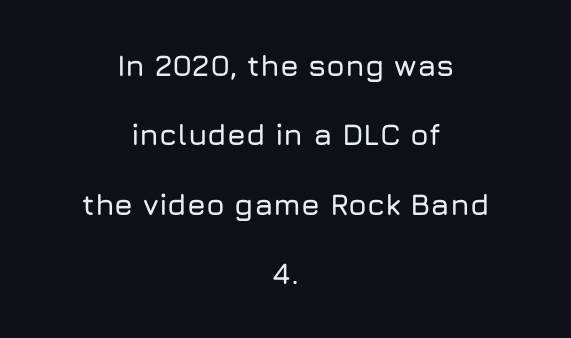
Q: Is the text italic (slanted)? A: No, it is upright.
Q: Is the typeface a serif or a sans-serif typeface? A: Sans-serif.
Q: Is the text underlined? A: No.
Q: How is the paragraph aligned? A: Centered.
Q: Is the spacing between letters normal or unusually wide? A: Normal.
Q: Is the spacing between lines tight, normal or loose? A: Loose.
Q: Width (condensed, normal, or wide)? A: Normal.
Q: Stroke contrast? A: Low.
Q: x-height? A: Medium.
Q: Monospaced? A: No.
